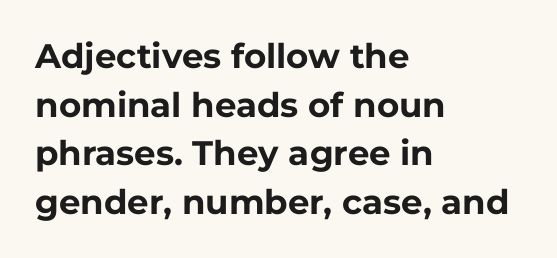
The image shows 34 px bold sans-serif type, upright; set left-aligned, normal line spacing (1.43x), normal letter spacing, not underlined; low stroke contrast and a medium x-height.
